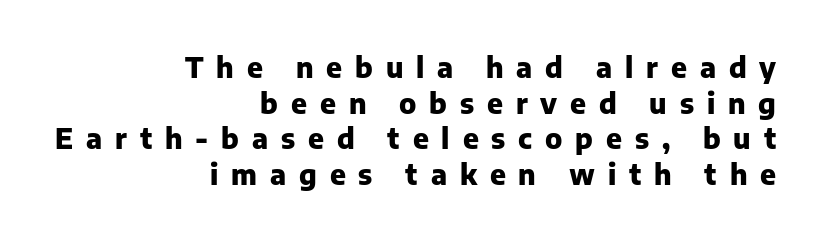
The image shows 28 px heavy sans-serif type, upright; set right-aligned, normal line spacing (1.27x), unusually wide letter spacing (+0.46 em), not underlined; low stroke contrast and a medium x-height.
